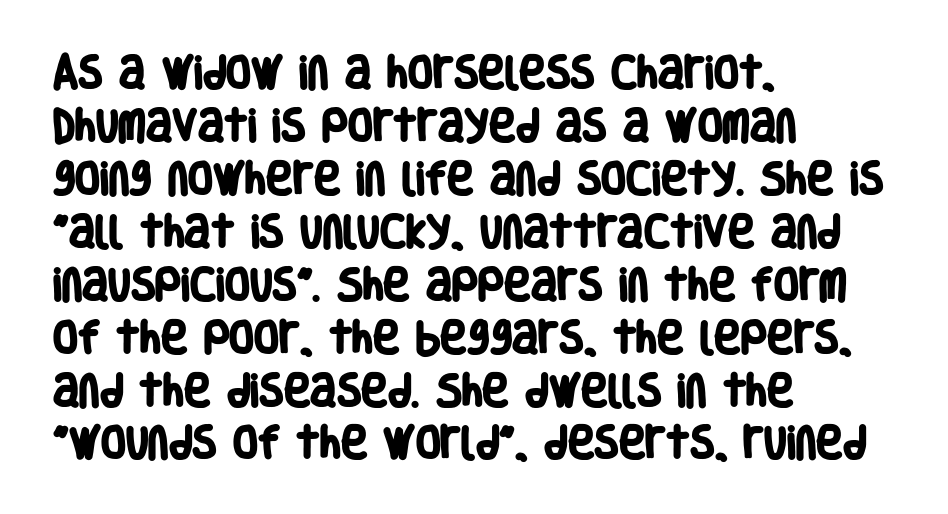
Here the designer chose a conventional face with non-uniform glyph widths. Decoration check: the copy has no underline. Nothing unusual about the tracking: characters are spaced as the font intends. Compared with a centered layout, this one pins lines to the left instead. The glyphs in this specimen are sans serif.
